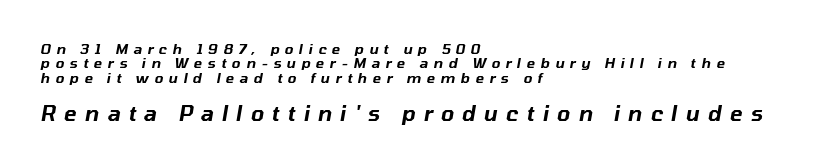
Q: Is the text italic (slanted)? A: Yes, it leans right by about 10 degrees.
Q: Is the text underlined? A: No.
Q: How is the paragraph aligned? A: Left-aligned.
Q: Is the spacing between letters normal or unusually wide? A: Unusually wide.
Q: Is the spacing between lines tight, normal or loose? A: Tight.
Q: Which block of text is set in a larger size, the first (top) or the second (bottom)? A: The second (bottom) one.
